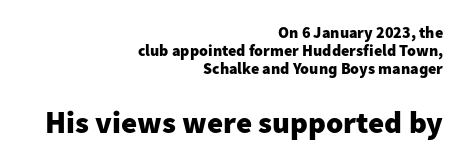
{"serif": "no", "italic": "no", "bold": "yes", "weight": "heavy", "width": "normal", "stroke_contrast": "low", "x_height": "medium", "monospaced": "no", "underline": "no", "align": "right", "line_spacing": "tight", "line_spacing_ratio": 1.14, "letter_spacing": "normal", "letter_spacing_em": 0.0, "larger_block": "second", "size_ratio": 1.94, "glyph_px": 31}
